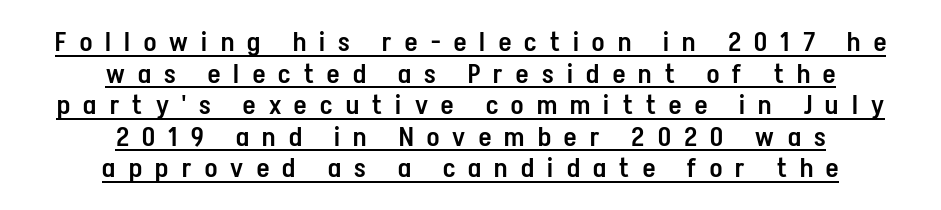
{"italic": "no", "bold": "semi", "underline": "yes", "align": "center", "line_spacing_ratio": 1.17, "letter_spacing": "wide", "letter_spacing_em": 0.5, "glyph_px": 27}
